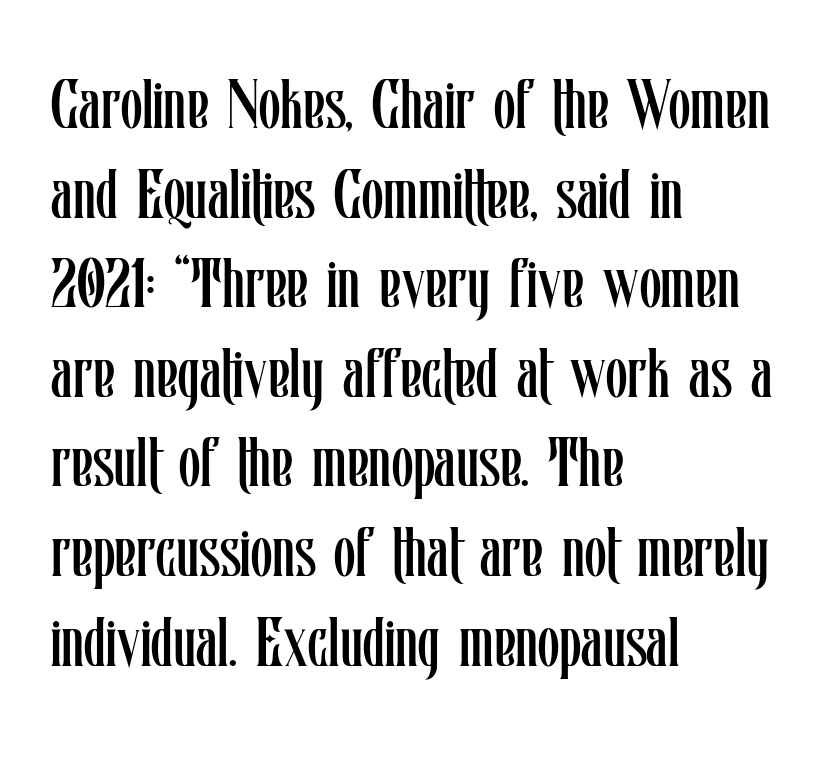
Left-aligned paragraph, ragged on the right. This sample has the flowing, uneven cadence of proportional lettering. Descenders are the only things crossing below the line. Quick note: interline space is typical.
